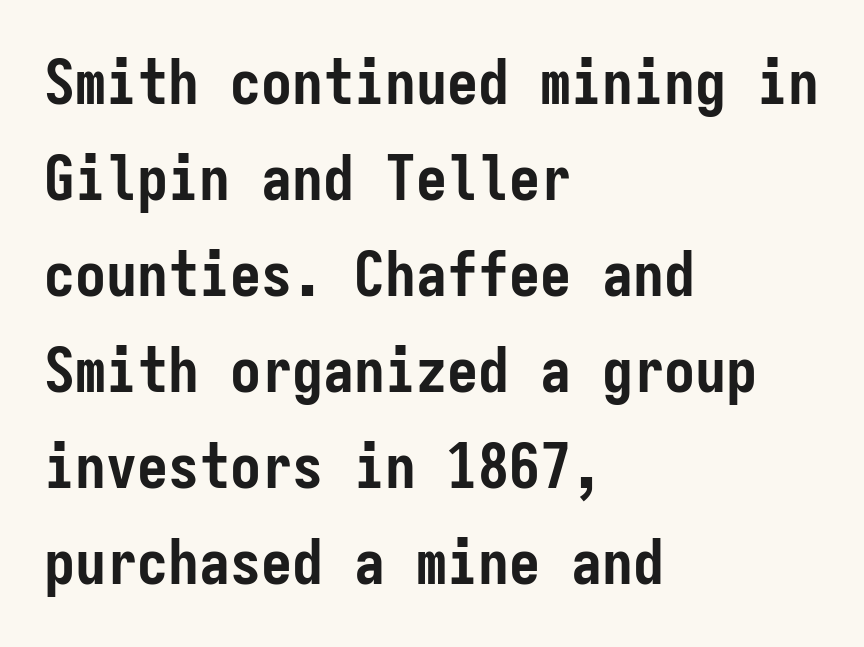
Q: Is the text bold? A: Yes.
Q: Is the text italic (slanted)? A: No, it is upright.
Q: Is the typeface a serif or a sans-serif typeface? A: Sans-serif.
Q: Is the text underlined? A: No.
Q: How is the paragraph aligned? A: Left-aligned.
Q: Is the spacing between letters normal or unusually wide? A: Normal.
Q: Is the spacing between lines tight, normal or loose? A: Normal.
Q: Width (condensed, normal, or wide)? A: Condensed.
Q: Stroke contrast? A: Low.
Q: x-height? A: Medium.
Q: Monospaced? A: Yes.
